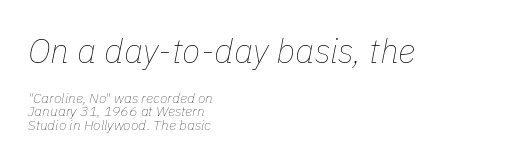
The image shows 34 px thin type, italic (leaning right); set left-aligned, tight line spacing (0.96x), normal letter spacing, not underlined; the first (top) block is 2.43x larger; low stroke contrast and a medium x-height.
